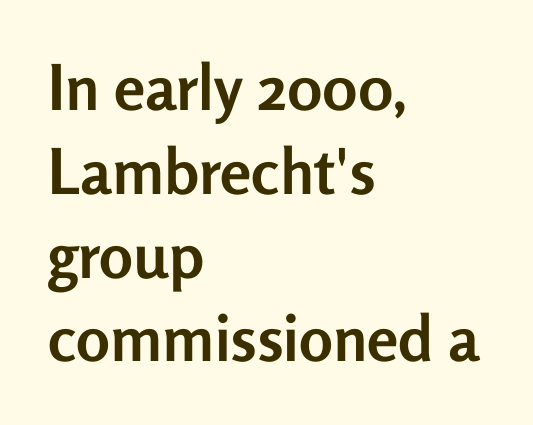
The horizontal fit of the characters is conventional and even. It's the straight-up-and-down kind of type. Letterform terminals end flat and unadorned throughout the passage. Proportional: the letters do not fall into vertical columns. Students, this is bold: see how much ink each stroke carries. In CSS terms this would be text-align: left.
